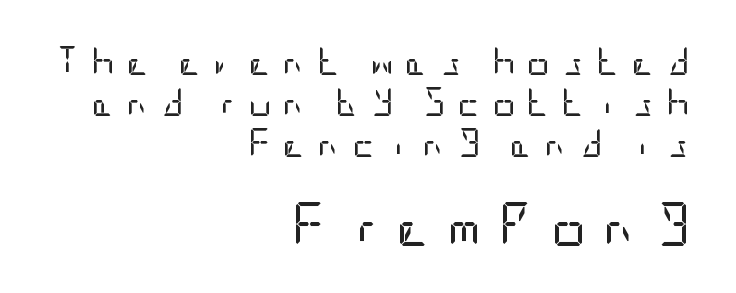
Q: Is the text bold? A: No.
Q: Is the text italic (slanted)? A: No, it is upright.
Q: Is the typeface a serif or a sans-serif typeface? A: Sans-serif.
Q: Is the text underlined? A: No.
Q: How is the paragraph aligned? A: Right-aligned.
Q: Is the spacing between letters normal or unusually wide? A: Unusually wide.
Q: Is the spacing between lines tight, normal or loose? A: Normal.
Q: Which block of text is set in a larger size, the first (top) or the second (bottom)? A: The second (bottom) one.
Q: Width (condensed, normal, or wide)? A: Condensed.
Q: Stroke contrast? A: Low.
Q: x-height? A: Large.
